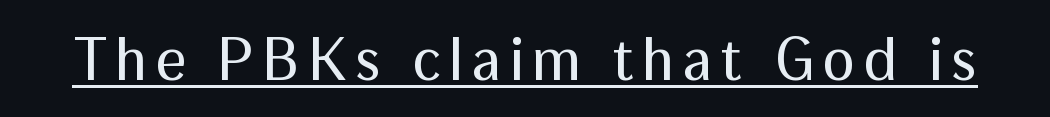
{"serif": "no", "italic": "no", "bold": "no", "weight": "regular", "width": "normal", "stroke_contrast": "medium", "x_height": "medium", "monospaced": "no", "underline": "yes", "glyph_px": 61}
